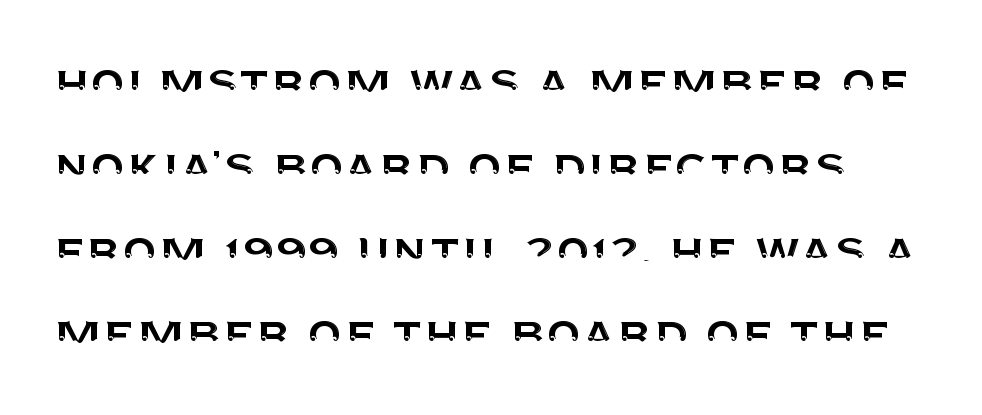
Each row of text sits above clean, open space. This sample uses a sans-serif face. Every character sits straight up, as roman type does. What's the leading like? Ordinary, nothing unusual. The horizontal fit of the characters is conventional and even. The letters advance in unequal steps, a hallmark of proportional type.
